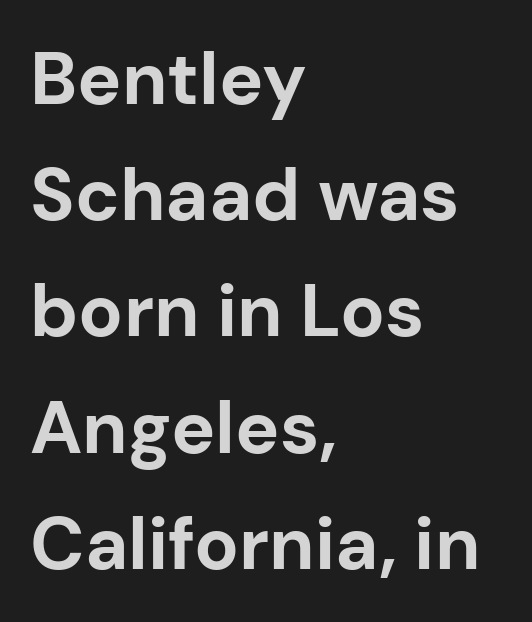
Q: Is the text bold? A: Yes.
Q: Is the text italic (slanted)? A: No, it is upright.
Q: Is the typeface a serif or a sans-serif typeface? A: Sans-serif.
Q: Is the text underlined? A: No.
Q: How is the paragraph aligned? A: Left-aligned.
Q: Is the spacing between letters normal or unusually wide? A: Normal.
Q: Is the spacing between lines tight, normal or loose? A: Normal.
Q: Width (condensed, normal, or wide)? A: Normal.
Q: Stroke contrast? A: Low.
Q: x-height? A: Medium.
Q: Monospaced? A: No.
